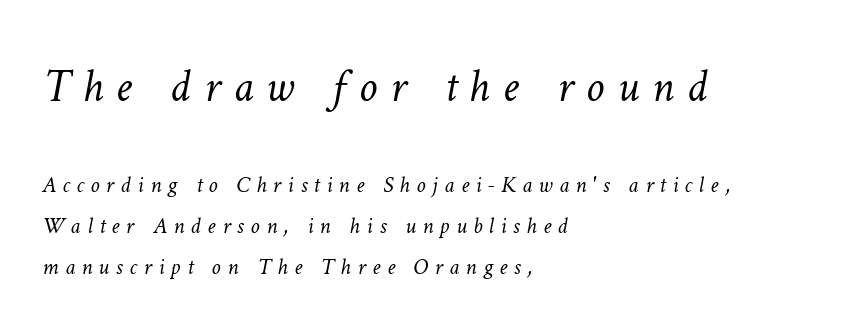
The image shows 46 px light type; set left-aligned, line spacing 1.8x, unusually wide letter spacing (+0.28 em), not underlined; the first (top) block is 2.0x larger; low stroke contrast and a medium x-height.
